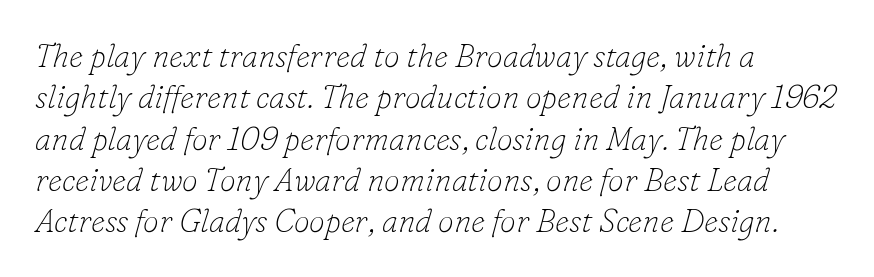
The image shows 32 px thin serif type, italic (leaning right); set left-aligned, normal line spacing (1.29x), normal letter spacing, not underlined; low stroke contrast and a small x-height.
